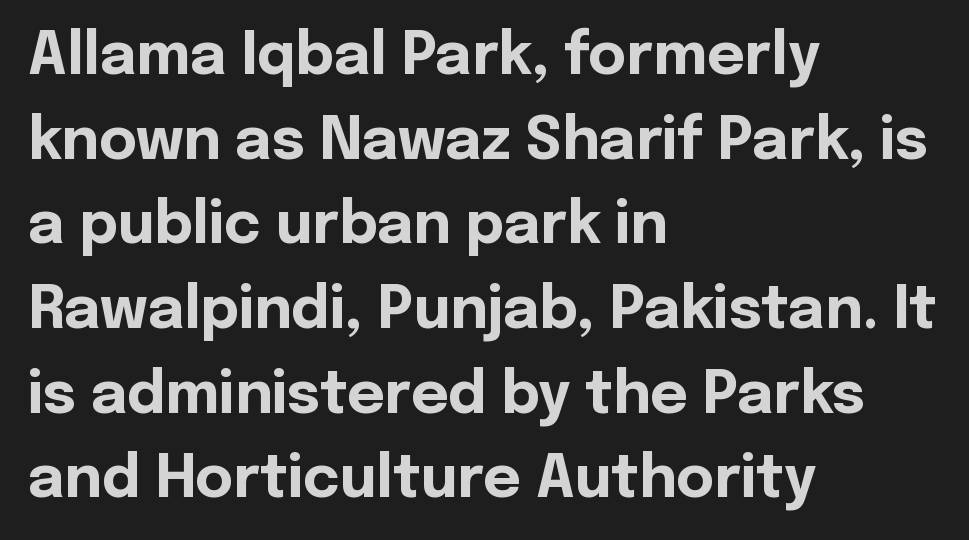
Q: Is the text bold? A: Yes.
Q: Is the text italic (slanted)? A: No, it is upright.
Q: Is the typeface a serif or a sans-serif typeface? A: Sans-serif.
Q: Is the text underlined? A: No.
Q: How is the paragraph aligned? A: Left-aligned.
Q: Is the spacing between letters normal or unusually wide? A: Normal.
Q: Is the spacing between lines tight, normal or loose? A: Normal.
Q: Width (condensed, normal, or wide)? A: Normal.
Q: x-height? A: Medium.
Q: Monospaced? A: No.
